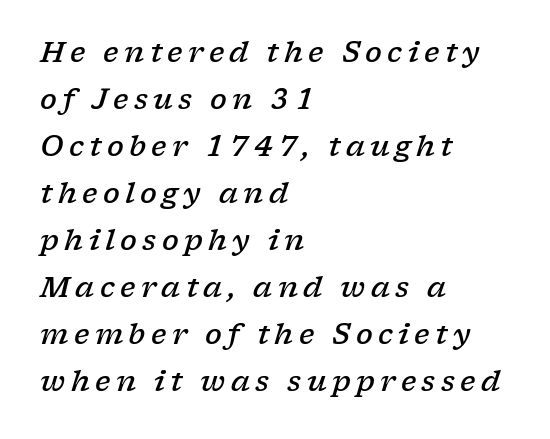
Q: Is the text bold? A: Semi-bold.
Q: Is the text italic (slanted)? A: Yes, it leans right by about 17 degrees.
Q: Is the typeface a serif or a sans-serif typeface? A: Serif.
Q: Is the text underlined? A: No.
Q: How is the paragraph aligned? A: Left-aligned.
Q: Is the spacing between lines tight, normal or loose? A: Normal.
Q: Width (condensed, normal, or wide)? A: Wide.
Q: Stroke contrast? A: Low.
Q: x-height? A: Medium.
Q: Monospaced? A: No.
